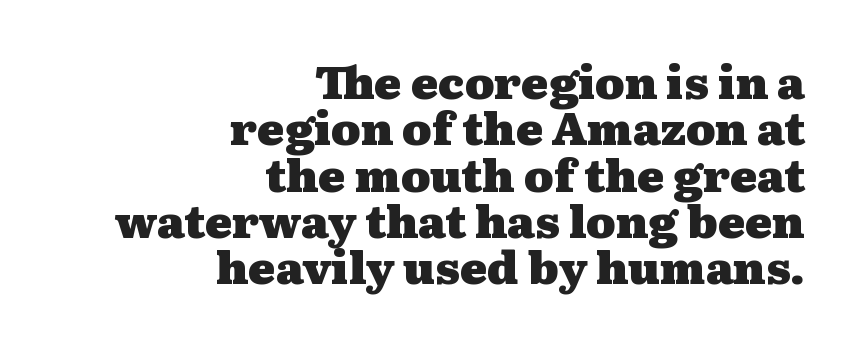
Q: Is the text bold? A: Yes.
Q: Is the text italic (slanted)? A: No, it is upright.
Q: Is the typeface a serif or a sans-serif typeface? A: Serif.
Q: Is the text underlined? A: No.
Q: How is the paragraph aligned? A: Right-aligned.
Q: Is the spacing between letters normal or unusually wide? A: Normal.
Q: Is the spacing between lines tight, normal or loose? A: Tight.
Q: Width (condensed, normal, or wide)? A: Wide.
Q: Stroke contrast? A: Medium.
Q: x-height? A: Medium.
Q: Monospaced? A: No.
